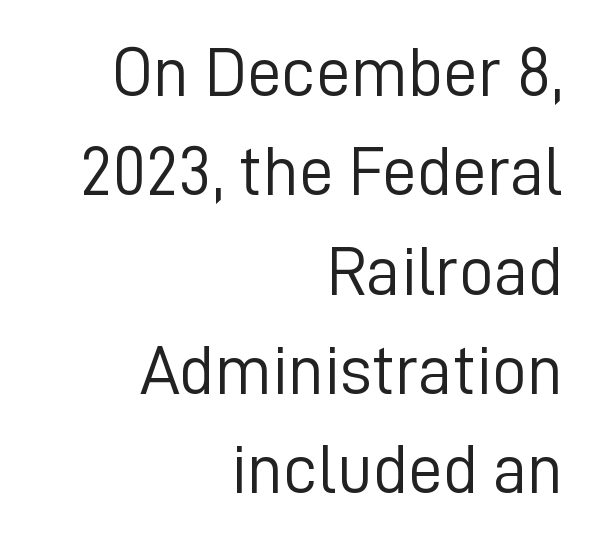
{"serif": "no", "italic": "no", "bold": "no", "weight": "light", "width": "normal", "stroke_contrast": "low", "x_height": "medium", "monospaced": "no", "underline": "no", "align": "right", "line_spacing": "normal", "line_spacing_ratio": 1.44, "letter_spacing": "normal", "letter_spacing_em": 0.0, "glyph_px": 69}
